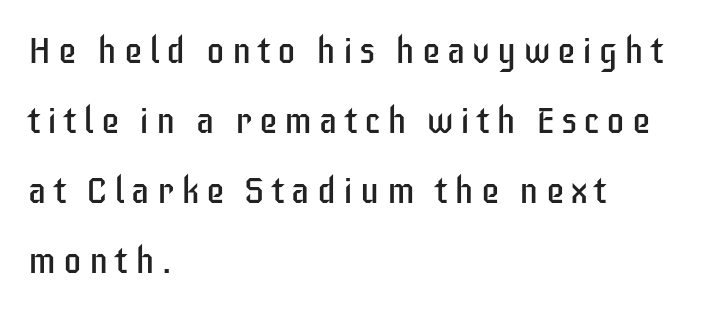
Q: Is the text bold? A: No.
Q: Is the text italic (slanted)? A: No, it is upright.
Q: Is the typeface a serif or a sans-serif typeface? A: Sans-serif.
Q: Is the text underlined? A: No.
Q: How is the paragraph aligned? A: Left-aligned.
Q: Width (condensed, normal, or wide)? A: Condensed.
Q: Stroke contrast? A: Low.
Q: x-height? A: Large.
Q: Monospaced? A: No.
